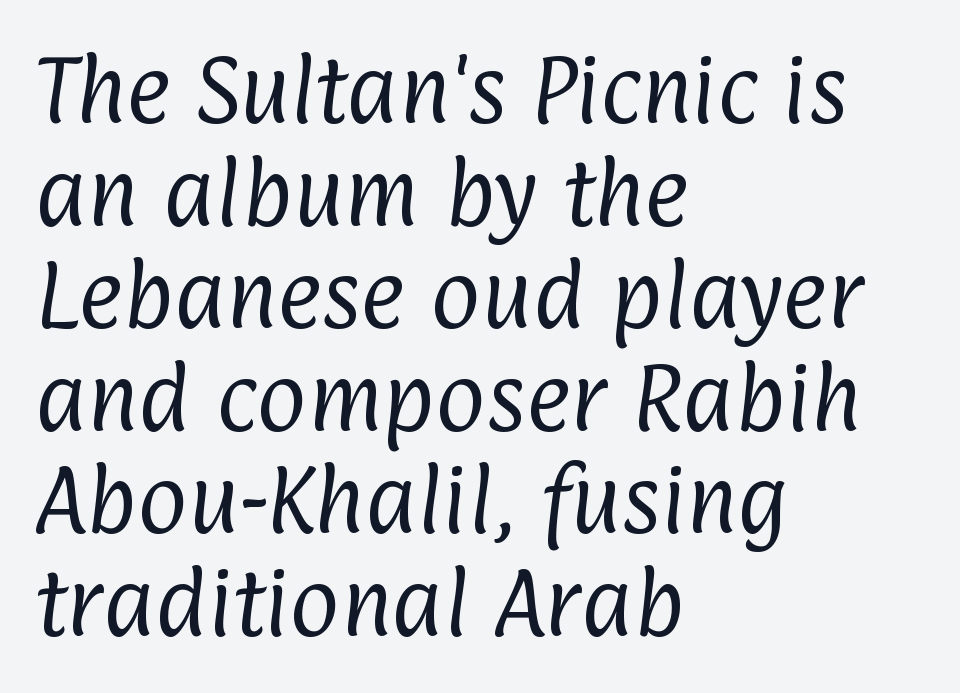
The image shows 76 px regular-weight, condensed sans-serif type; set left-aligned, normal line spacing (1.35x), normal letter spacing, not underlined; low stroke contrast and a medium x-height.
